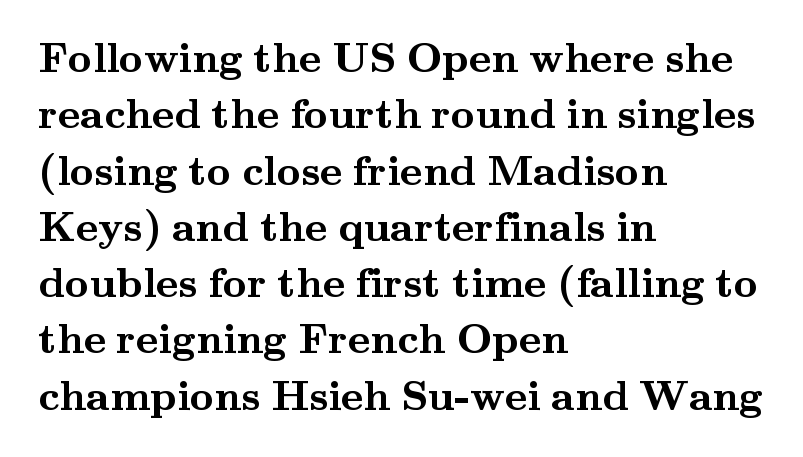
The image shows 42 px semibold, wide serif type, upright; set left-aligned, normal line spacing (1.34x), normal letter spacing, not underlined; medium stroke contrast and a small x-height.
